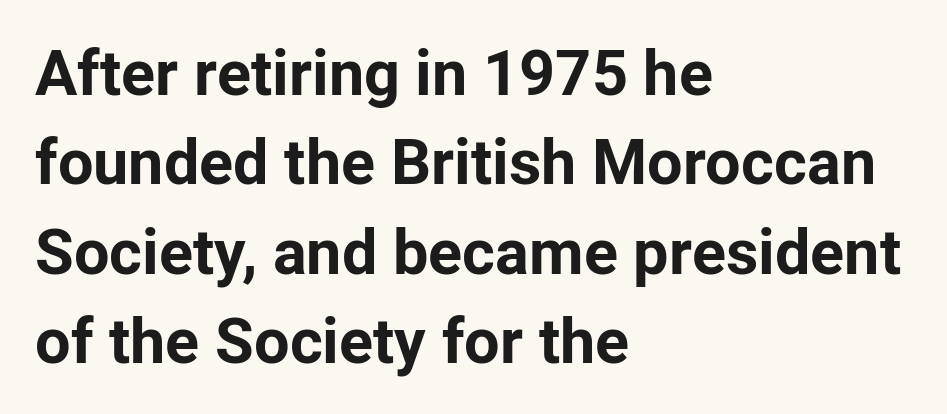
The image shows 63 px bold sans-serif type, upright; set left-aligned, normal line spacing (1.42x), normal letter spacing, not underlined; low stroke contrast and a medium x-height.
